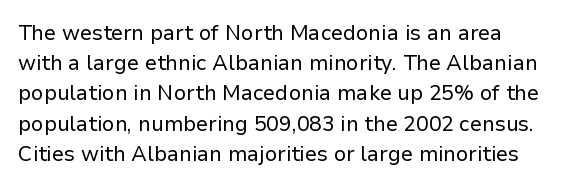
{"italic": "no", "bold": "no", "underline": "no", "line_spacing": "normal", "line_spacing_ratio": 1.44, "letter_spacing": "normal", "letter_spacing_em": 0.0, "glyph_px": 21}
